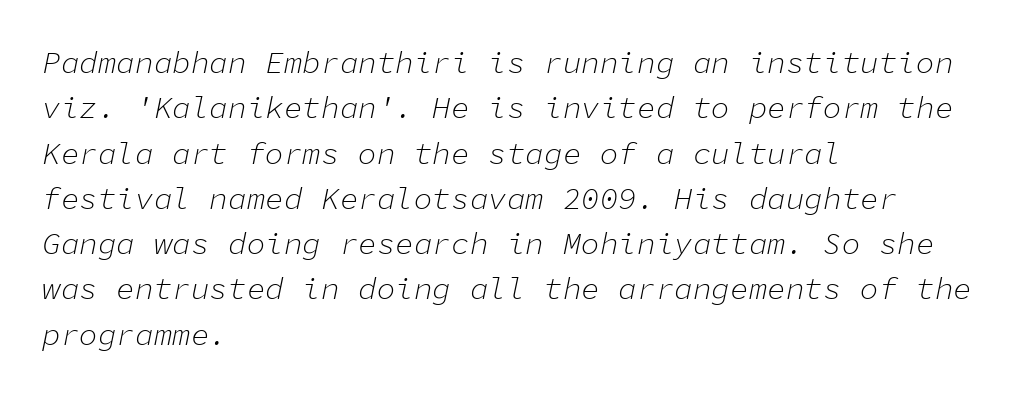
Vertical spacing — default. Note the uniform advance width — an 'i' takes as much space as an 'm'. This sample is left-justified, so line endings fall wherever the words run out. Stems here are at most as thick as an everyday book face.
